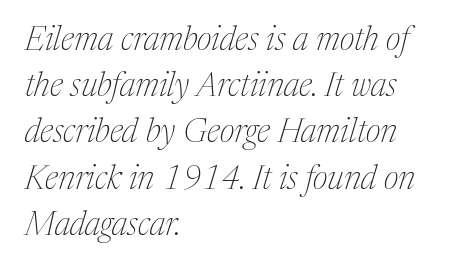
Q: Is the text bold? A: No.
Q: Is the text italic (slanted)? A: Yes, it leans right by about 17 degrees.
Q: Is the typeface a serif or a sans-serif typeface? A: Serif.
Q: Is the text underlined? A: No.
Q: How is the paragraph aligned? A: Left-aligned.
Q: Is the spacing between letters normal or unusually wide? A: Normal.
Q: Is the spacing between lines tight, normal or loose? A: Normal.
Q: Width (condensed, normal, or wide)? A: Normal.
Q: Stroke contrast? A: Medium.
Q: x-height? A: Medium.
Q: Monospaced? A: No.
